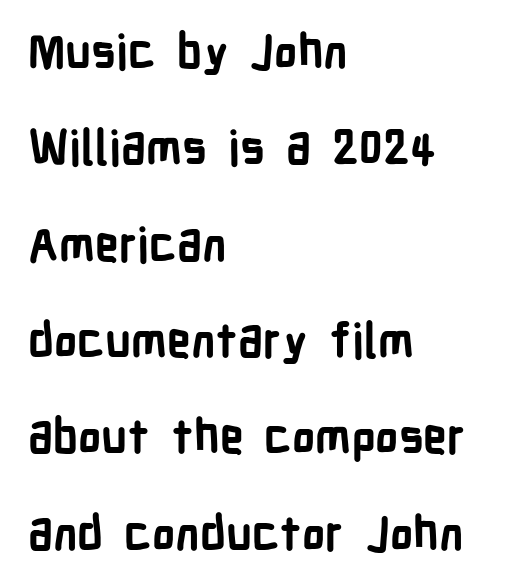
{"serif": "no", "italic": "no", "bold": "yes", "weight": "bold", "width": "condensed", "stroke_contrast": "low", "x_height": "medium", "monospaced": "no", "underline": "no", "align": "left", "line_spacing": "loose", "line_spacing_ratio": 2.05, "letter_spacing": "normal", "letter_spacing_em": 0.0, "glyph_px": 47}
